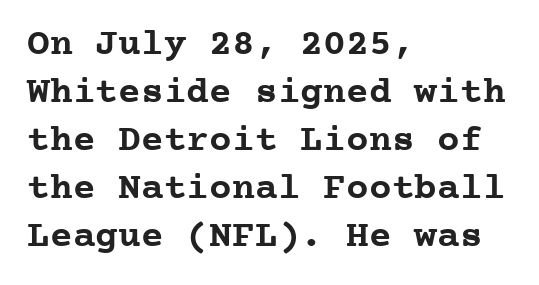
This rendering uses left alignment, leaving the right contour irregular. This is heavy type, rendered in bold. Vertical spacing — default. Plain, unruled lines of type. Default kerning and tracking; the words read as compact shapes. Each letter, wide or thin by design, is forced into the same width here.
